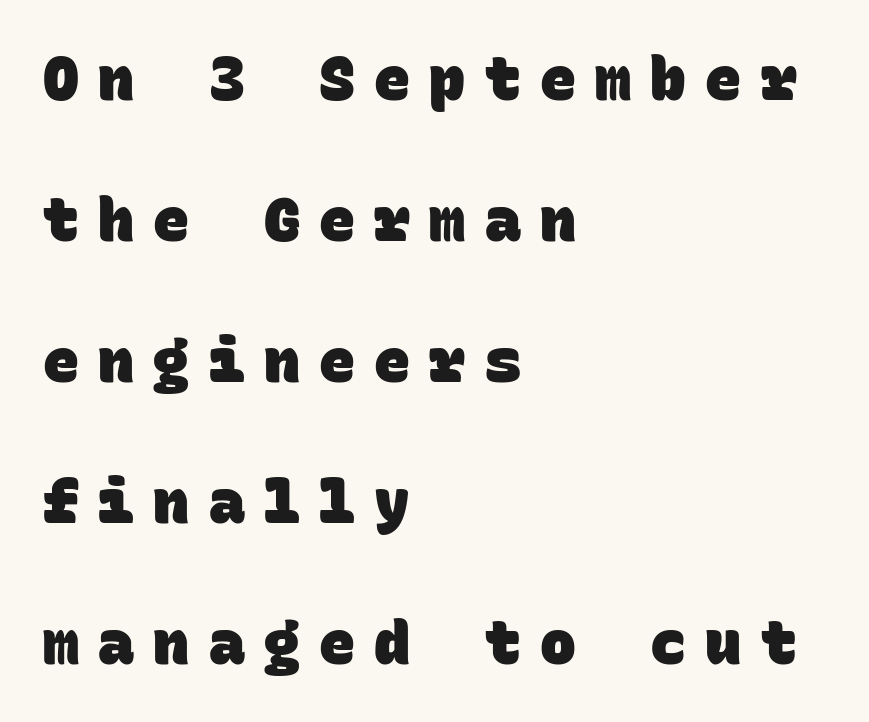
Here the designer chose a console-style face with uniform glyph widths. This sample uses a sans-serif face. If you measured baseline to baseline, you'd find a long distance. Letters rest on an invisible, unmarked baseline.
